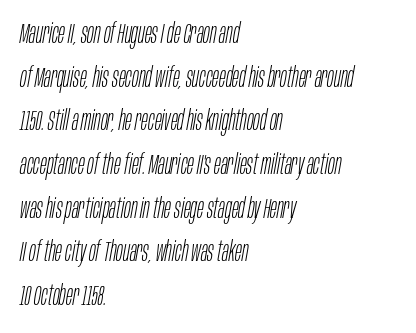
Q: Is the text bold? A: No.
Q: Is the text italic (slanted)? A: Yes, it leans right by about 10 degrees.
Q: Is the text underlined? A: No.
Q: How is the paragraph aligned? A: Left-aligned.
Q: Is the spacing between letters normal or unusually wide? A: Normal.
Q: Is the spacing between lines tight, normal or loose? A: Normal.
Q: Width (condensed, normal, or wide)? A: Condensed.
Q: Stroke contrast? A: Low.
Q: x-height? A: Large.
Q: Monospaced? A: No.
